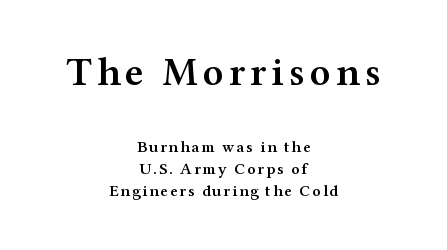
Q: Is the text bold? A: Semi-bold.
Q: Is the text italic (slanted)? A: No, it is upright.
Q: Is the typeface a serif or a sans-serif typeface? A: Serif.
Q: Is the text underlined? A: No.
Q: How is the paragraph aligned? A: Centered.
Q: Is the spacing between lines tight, normal or loose? A: Normal.
Q: Which block of text is set in a larger size, the first (top) or the second (bottom)? A: The first (top) one.
Q: Width (condensed, normal, or wide)? A: Wide.
Q: Stroke contrast? A: Medium.
Q: x-height? A: Medium.
Q: Monospaced? A: No.
